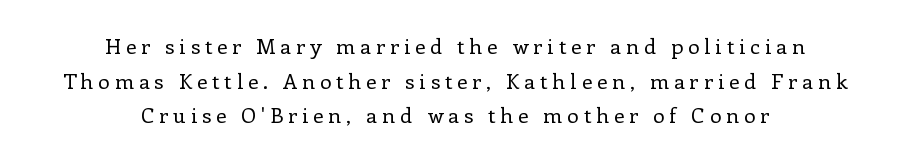
The image shows 21 px text type, upright; set centered, normal line spacing (1.65x), unusually wide letter spacing (+0.23 em), not underlined.
